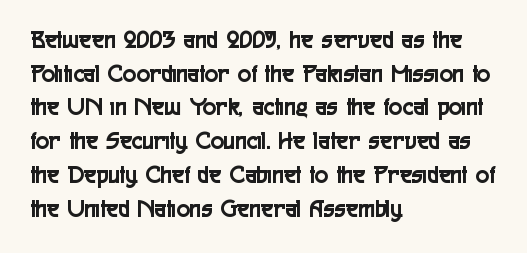
The image shows 25 px text type, upright; set left-aligned, normal line spacing (1.35x), normal letter spacing, not underlined.
